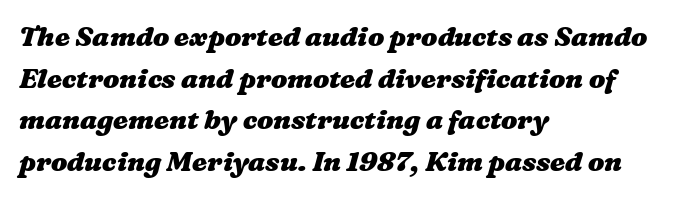
{"bold": "yes", "underline": "no", "align": "left", "line_spacing": "normal", "line_spacing_ratio": 1.54, "letter_spacing": "normal", "letter_spacing_em": 0.0, "glyph_px": 27}
